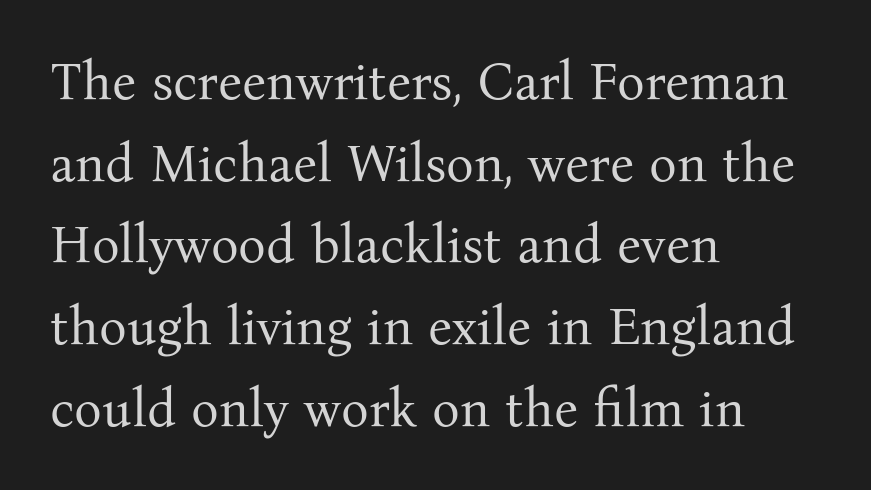
The passage shown has conventional tracking throughout. Horizontal bands of white between lines are of average thickness. The axis of the letterforms is exactly vertical. Check under the words: just untouched page. Think of a printed novel: that variable character pitch is what you see here. Is this a heavy cut? Hardly; it is regular or lighter.
